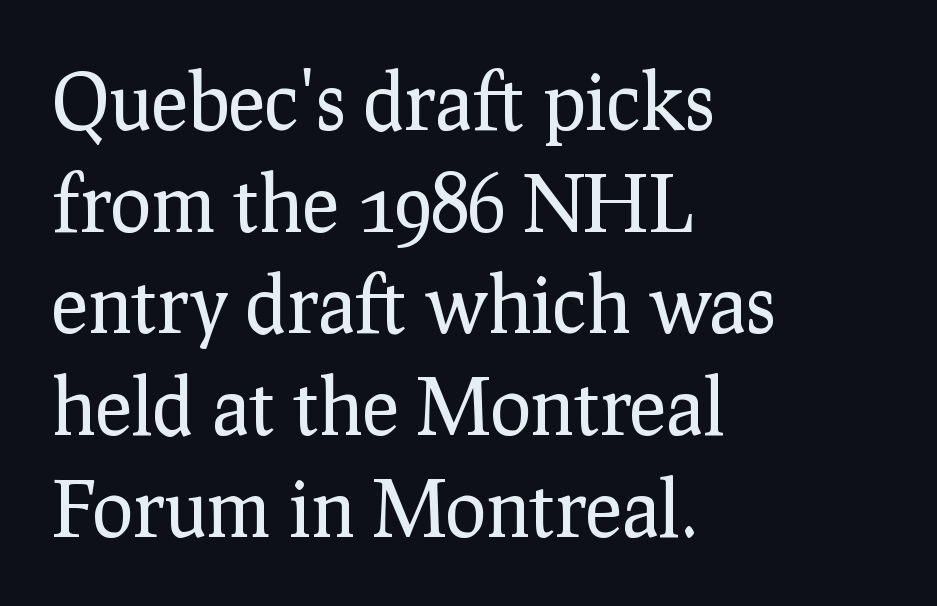
The image shows 77 px regular-weight serif type, upright; set left-aligned, normal line spacing (1.32x), normal letter spacing, not underlined; low stroke contrast and a medium x-height.
